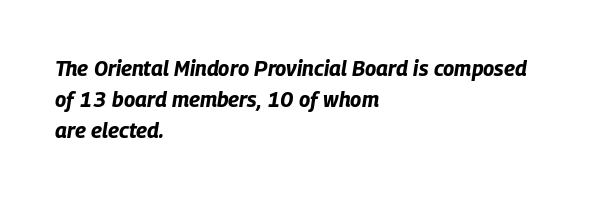
Q: Is the text bold? A: Yes.
Q: Is the text italic (slanted)? A: Yes, it leans right by about 9 degrees.
Q: Is the text underlined? A: No.
Q: How is the paragraph aligned? A: Left-aligned.
Q: Is the spacing between letters normal or unusually wide? A: Normal.
Q: Is the spacing between lines tight, normal or loose? A: Normal.
